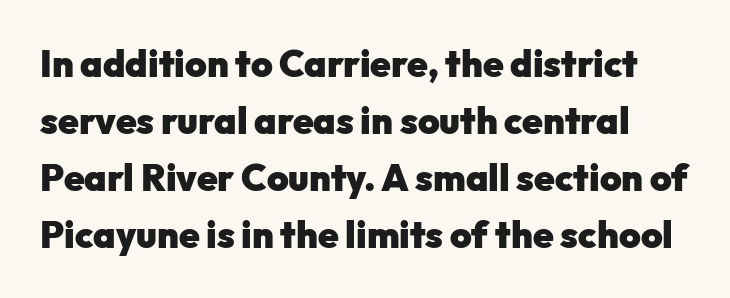
Q: Is the text bold? A: Yes.
Q: Is the text italic (slanted)? A: No, it is upright.
Q: Is the typeface a serif or a sans-serif typeface? A: Sans-serif.
Q: Is the text underlined? A: No.
Q: Is the spacing between letters normal or unusually wide? A: Normal.
Q: Is the spacing between lines tight, normal or loose? A: Normal.
Q: Width (condensed, normal, or wide)? A: Normal.
Q: Stroke contrast? A: Low.
Q: x-height? A: Medium.
Q: Monospaced? A: No.
